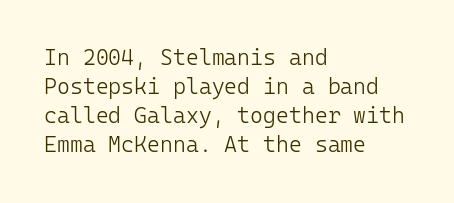
The image shows 22 px text type, upright; set left-aligned, normal line spacing (1.32x), normal letter spacing, not underlined.
